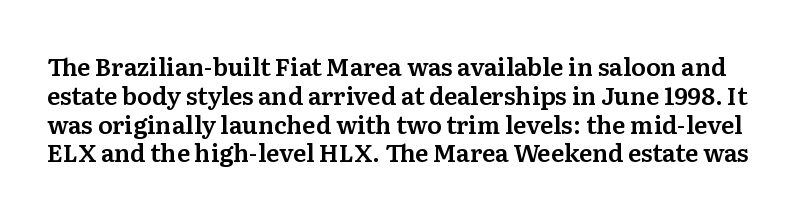
Q: Is the text italic (slanted)? A: No, it is upright.
Q: Is the text underlined? A: No.
Q: Is the spacing between letters normal or unusually wide? A: Normal.
